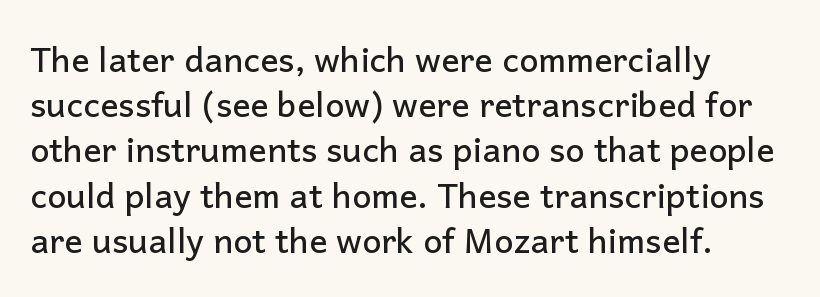
{"serif": "no", "italic": "no", "width": "normal", "stroke_contrast": "low", "x_height": "medium", "monospaced": "no", "underline": "no", "align": "left", "line_spacing": "normal", "line_spacing_ratio": 1.33, "letter_spacing": "normal", "letter_spacing_em": 0.0, "glyph_px": 34}
